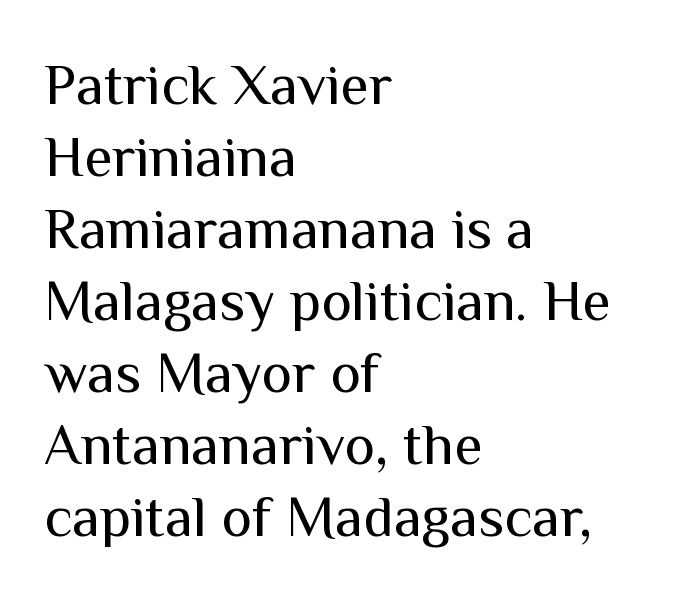
The image shows 58 px regular-weight sans-serif type, upright; set left-aligned, line spacing 1.24x, normal letter spacing, not underlined; medium stroke contrast and a medium x-height.
